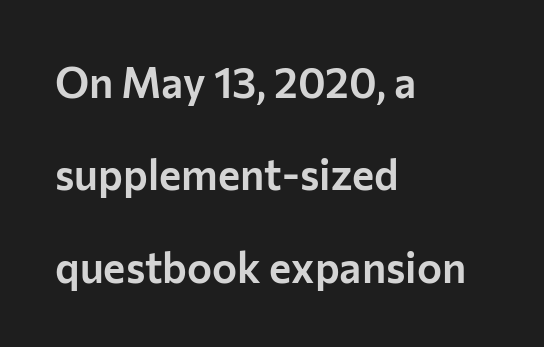
The image shows 42 px sans-serif type, upright; set left-aligned, loose line spacing (2.2x), normal letter spacing, not underlined; low stroke contrast and a medium x-height.
